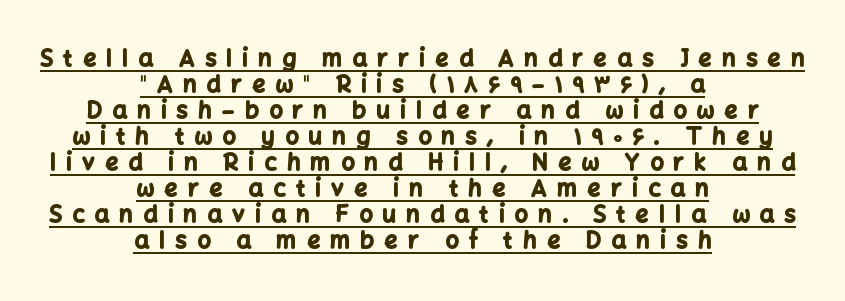
The image shows 23 px bold type, upright; set centered, tight line spacing (1.13x), unusually wide letter spacing (+0.45 em), underlined.
